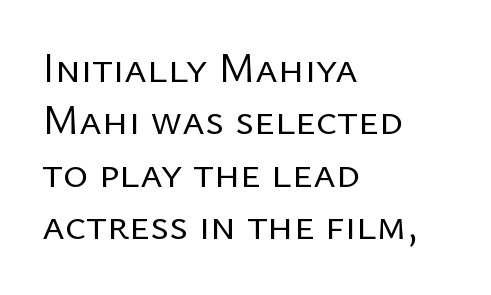
{"serif": "no", "italic": "no", "bold": "no", "weight": "regular", "width": "normal", "stroke_contrast": "low", "x_height": "medium", "monospaced": "no", "underline": "no", "align": "left", "line_spacing_ratio": 1.22, "letter_spacing": "normal", "letter_spacing_em": 0.0, "glyph_px": 43}
